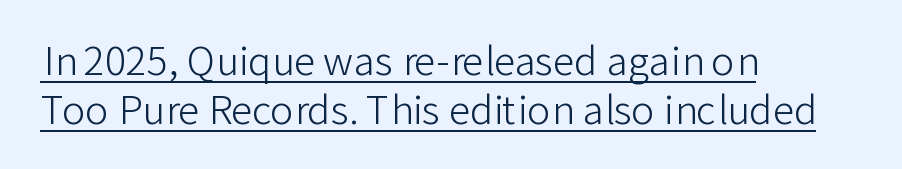
The image shows 39 px light sans-serif type, upright; set left-aligned, normal line spacing (1.25x), normal letter spacing, underlined; low stroke contrast and a medium x-height.
